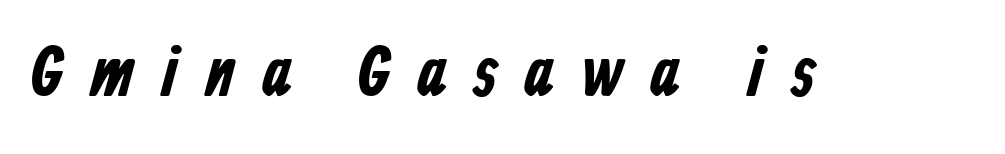
Q: Is the text bold? A: Yes.
Q: Is the typeface a serif or a sans-serif typeface? A: Sans-serif.
Q: Is the text underlined? A: No.
Q: Is the spacing between letters normal or unusually wide? A: Unusually wide.
Q: Width (condensed, normal, or wide)? A: Condensed.
Q: Stroke contrast? A: Low.
Q: x-height? A: Medium.
Q: Monospaced? A: No.
